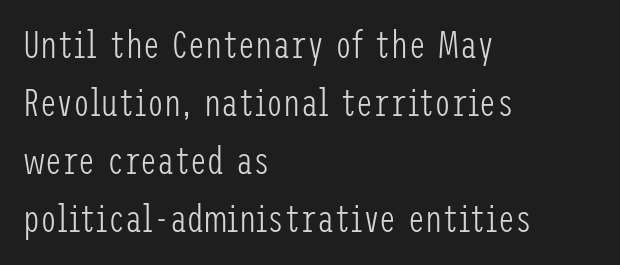
Nope, not italic — everything's standing straight. Has an underline been added? It has not. The characters display no serif detailing; their extremities are plain. A quiet, ordinary-to-light weight characterises the typeface. Left-aligned paragraph, ragged on the right. Characters follow at the spacing the type designer built in.
